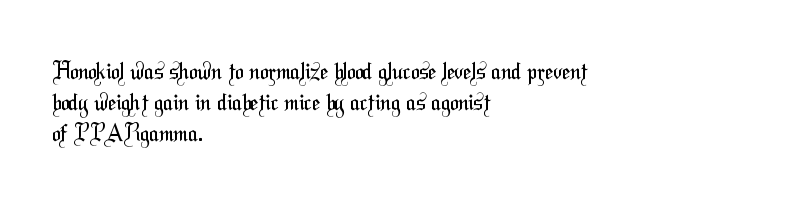
Q: Is the text bold? A: No.
Q: Is the text underlined? A: No.
Q: How is the paragraph aligned? A: Left-aligned.
Q: Is the spacing between letters normal or unusually wide? A: Normal.
Q: Is the spacing between lines tight, normal or loose? A: Normal.
